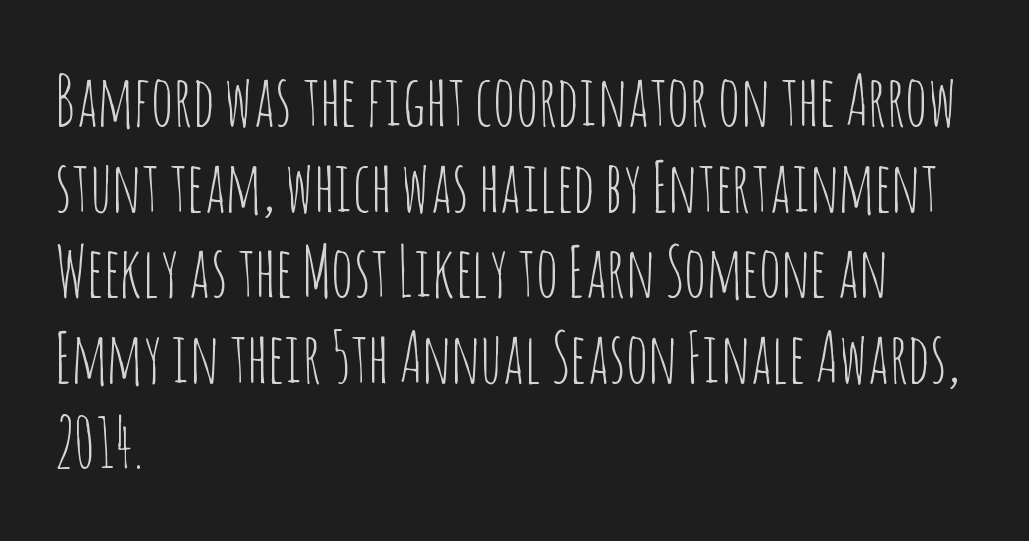
The image shows 69 px thin, condensed sans-serif type, upright; set left-aligned, line spacing 1.24x, normal letter spacing, not underlined; low stroke contrast and a large x-height.
